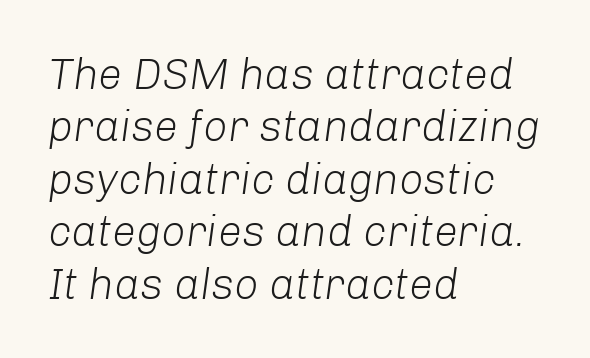
{"italic": "yes", "lean": "right", "slant_degrees": 8, "bold": "no", "weight": "light", "width": "normal", "stroke_contrast": "low", "x_height": "medium", "monospaced": "no", "underline": "no", "align": "left", "line_spacing_ratio": 1.22, "letter_spacing": "normal", "letter_spacing_em": 0.0, "glyph_px": 43}
